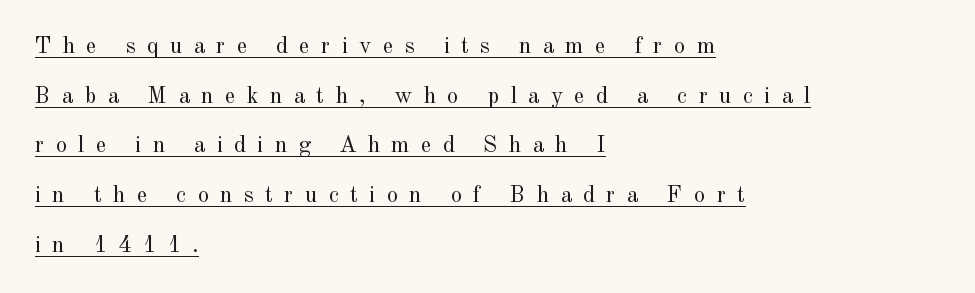
In CSS terms this would be text-align: left. Summary of vertical rhythm: relaxed, with wide interline spacing. In terms of letterspacing, this is a distinctly airy, spread setting. The axis of the letterforms is exactly vertical.
